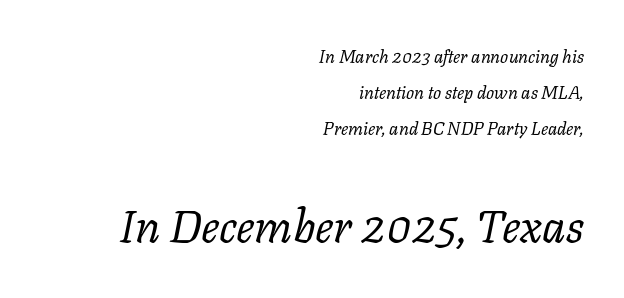
Q: Is the text bold? A: No.
Q: Is the text italic (slanted)? A: Yes, it leans right by about 11 degrees.
Q: Is the typeface a serif or a sans-serif typeface? A: Serif.
Q: Is the text underlined? A: No.
Q: How is the paragraph aligned? A: Right-aligned.
Q: Is the spacing between letters normal or unusually wide? A: Normal.
Q: Is the spacing between lines tight, normal or loose? A: Loose.
Q: Which block of text is set in a larger size, the first (top) or the second (bottom)? A: The second (bottom) one.
Q: Width (condensed, normal, or wide)? A: Normal.
Q: Stroke contrast? A: Low.
Q: x-height? A: Medium.
Q: Monospaced? A: No.
